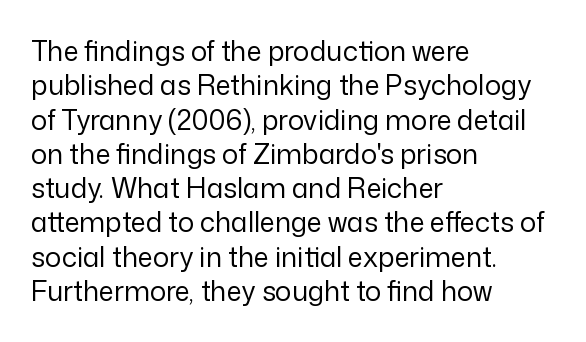
The image shows 27 px text type, upright; set left-aligned, normal line spacing (1.27x), normal letter spacing, not underlined.
